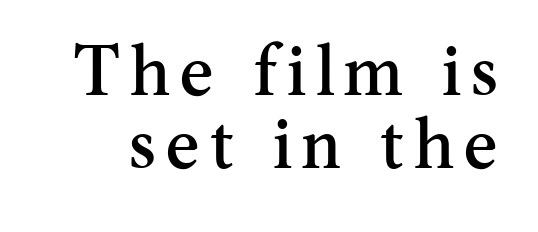
Q: Is the text italic (slanted)? A: No, it is upright.
Q: Is the typeface a serif or a sans-serif typeface? A: Serif.
Q: Is the text underlined? A: No.
Q: Is the spacing between lines tight, normal or loose? A: Tight.
Q: Width (condensed, normal, or wide)? A: Normal.
Q: Stroke contrast? A: Medium.
Q: x-height? A: Small.
Q: Monospaced? A: No.
